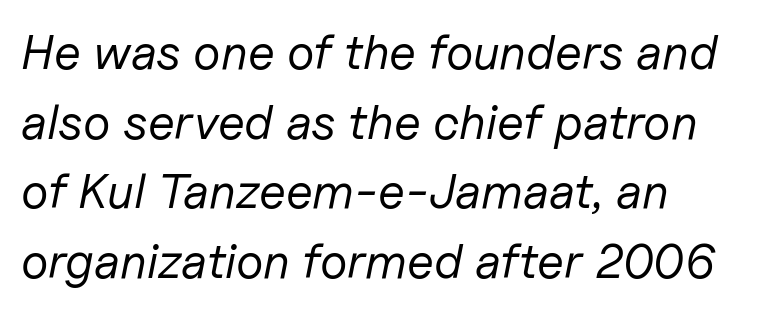
The image shows 49 px regular-weight type, italic (leaning right); set left-aligned, normal line spacing (1.42x), normal letter spacing, not underlined; low stroke contrast and a medium x-height.
